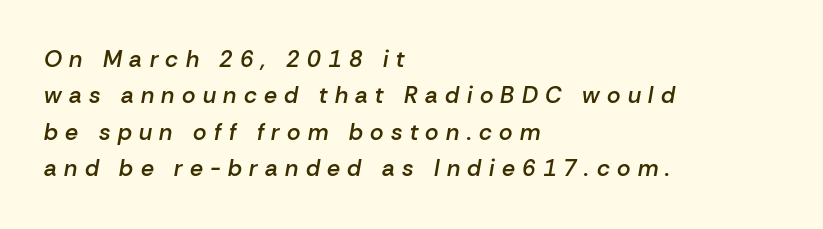
These lines stack with their left ends in a neat column. Any mark beneath the type? The region is blank. Italic: yes, the glyphs are oblique. Typographic density is moderately raised because the face is semibold.
